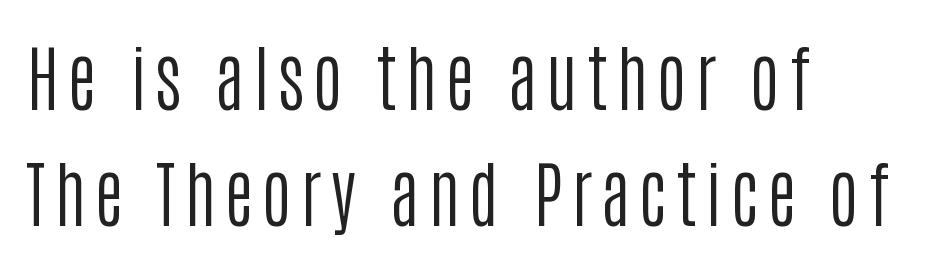
{"serif": "no", "italic": "no", "bold": "no", "weight": "regular", "width": "condensed", "stroke_contrast": "low", "x_height": "large", "monospaced": "no", "underline": "no", "align": "left", "line_spacing": "normal", "line_spacing_ratio": 1.61, "glyph_px": 72}
